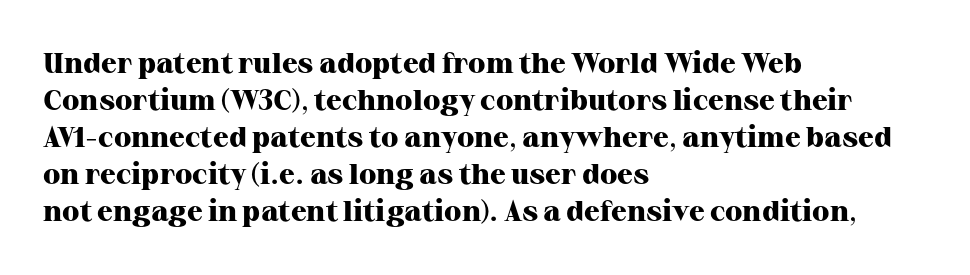
{"serif": "yes", "italic": "no", "bold": "yes", "weight": "heavy", "width": "normal", "stroke_contrast": "high", "x_height": "medium", "monospaced": "no", "underline": "no", "align": "left", "line_spacing": "normal", "line_spacing_ratio": 1.28, "letter_spacing": "normal", "letter_spacing_em": 0.0, "glyph_px": 29}
